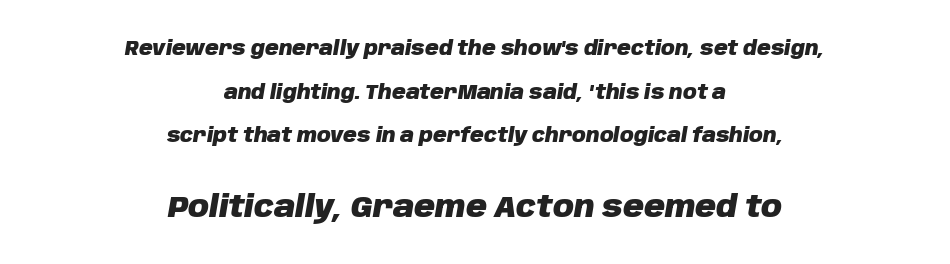
Q: Is the text bold? A: Yes.
Q: Is the text italic (slanted)? A: Yes, it leans right by about 10 degrees.
Q: Is the text underlined? A: No.
Q: How is the paragraph aligned? A: Centered.
Q: Is the spacing between letters normal or unusually wide? A: Normal.
Q: Is the spacing between lines tight, normal or loose? A: Loose.
Q: Which block of text is set in a larger size, the first (top) or the second (bottom)? A: The second (bottom) one.
Q: Width (condensed, normal, or wide)? A: Normal.
Q: Stroke contrast? A: Low.
Q: x-height? A: Large.
Q: Monospaced? A: No.
